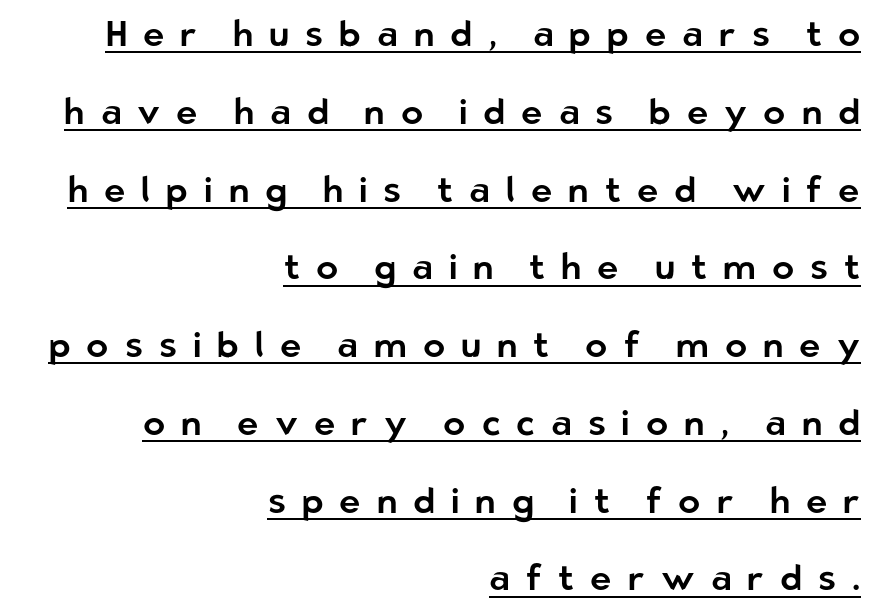
These lines stand farther apart than default settings would place them. Line ends are locked; line starts wander. Inter-character spacing is expanded well beyond the font's built-in metrics. The passage shown is underscored from start to finish.
